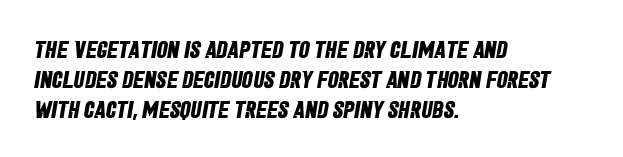
{"bold": "yes", "underline": "no", "align": "left", "line_spacing_ratio": 1.24, "letter_spacing": "normal", "letter_spacing_em": 0.0, "glyph_px": 24}
